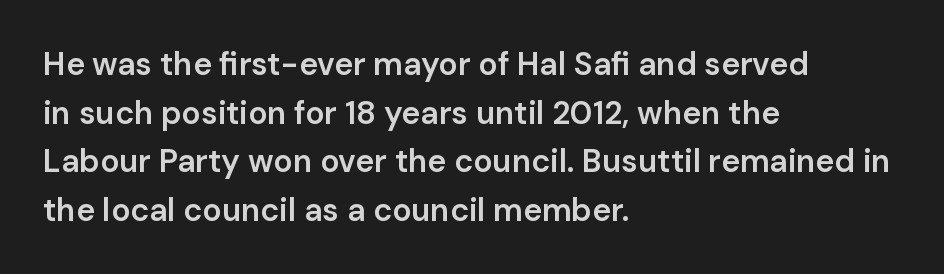
Q: Is the text bold? A: Semi-bold.
Q: Is the text italic (slanted)? A: No, it is upright.
Q: Is the typeface a serif or a sans-serif typeface? A: Sans-serif.
Q: Is the text underlined? A: No.
Q: How is the paragraph aligned? A: Left-aligned.
Q: Is the spacing between letters normal or unusually wide? A: Normal.
Q: Is the spacing between lines tight, normal or loose? A: Normal.
Q: Width (condensed, normal, or wide)? A: Normal.
Q: Stroke contrast? A: Low.
Q: x-height? A: Medium.
Q: Monospaced? A: No.
